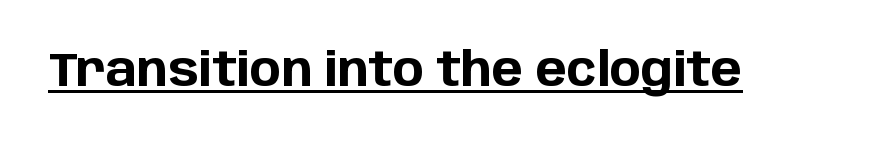
The image shows 47 px bold sans-serif type, upright; set normal letter spacing, underlined; low stroke contrast and a large x-height.
